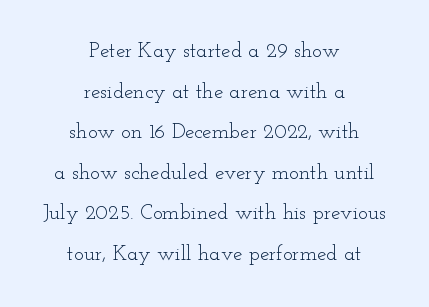
{"italic": "no", "bold": "no", "underline": "no", "align": "center", "line_spacing": "loose", "line_spacing_ratio": 1.93, "letter_spacing": "normal", "letter_spacing_em": 0.0, "glyph_px": 21}
